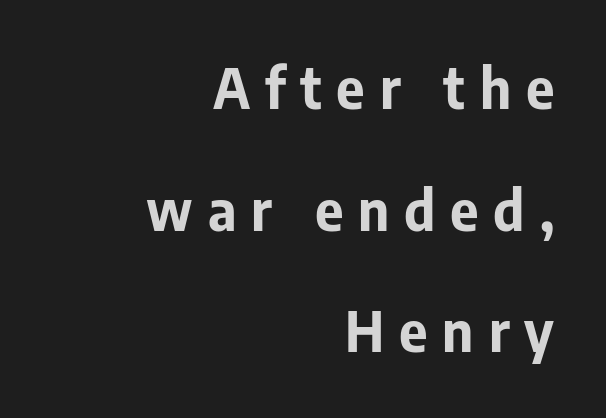
{"serif": "no", "italic": "no", "bold": "yes", "weight": "bold", "width": "normal", "stroke_contrast": "low", "x_height": "medium", "monospaced": "no", "underline": "no", "align": "right", "line_spacing": "loose", "line_spacing_ratio": 2.21, "letter_spacing": "wide", "letter_spacing_em": 0.27, "glyph_px": 55}
